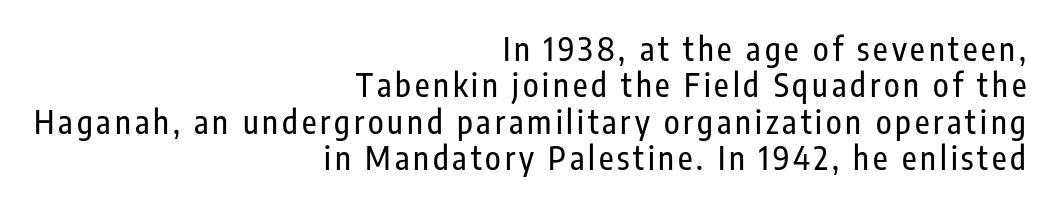
Q: Is the text italic (slanted)? A: No, it is upright.
Q: Is the typeface a serif or a sans-serif typeface? A: Sans-serif.
Q: Is the text underlined? A: No.
Q: How is the paragraph aligned? A: Right-aligned.
Q: Is the spacing between lines tight, normal or loose? A: Tight.
Q: Width (condensed, normal, or wide)? A: Condensed.
Q: Stroke contrast? A: Low.
Q: x-height? A: Medium.
Q: Monospaced? A: No.
